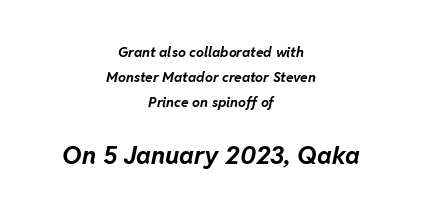
The rendering uses a bold face; every stroke is thick and dark. Inter-character spacing is left at the font's built-in metrics. Small over large — that's the arrangement of the two blocks here. Leftover space on each line is divided equally before and after the words.
